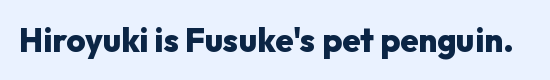
{"serif": "no", "italic": "no", "bold": "yes", "weight": "heavy", "width": "normal", "stroke_contrast": "low", "x_height": "medium", "monospaced": "no", "underline": "no", "letter_spacing": "normal", "letter_spacing_em": 0.0, "glyph_px": 33}
